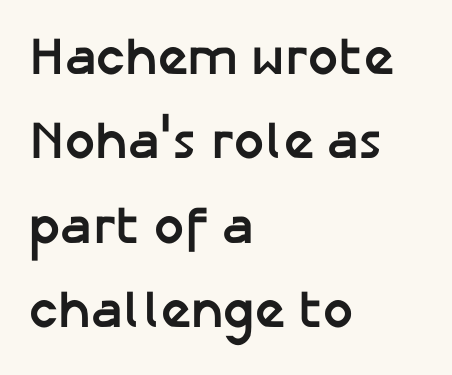
The image shows 53 px semibold sans-serif type, upright; set left-aligned, normal line spacing (1.59x), normal letter spacing, not underlined; low stroke contrast and a medium x-height.
